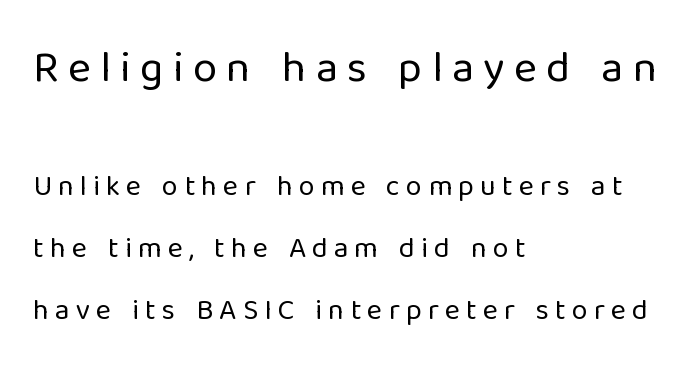
Q: Is the text bold? A: No.
Q: Is the text italic (slanted)? A: No, it is upright.
Q: Is the typeface a serif or a sans-serif typeface? A: Sans-serif.
Q: Is the text underlined? A: No.
Q: How is the paragraph aligned? A: Left-aligned.
Q: Is the spacing between letters normal or unusually wide? A: Unusually wide.
Q: Is the spacing between lines tight, normal or loose? A: Loose.
Q: Which block of text is set in a larger size, the first (top) or the second (bottom)? A: The first (top) one.
Q: Width (condensed, normal, or wide)? A: Normal.
Q: Stroke contrast? A: Low.
Q: x-height? A: Medium.
Q: Monospaced? A: No.
